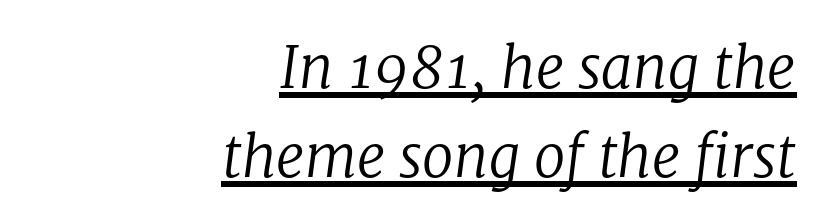
The image shows 57 px regular-weight serif type, italic (leaning right); set right-aligned, normal line spacing (1.56x), normal letter spacing, underlined; low stroke contrast and a medium x-height.
